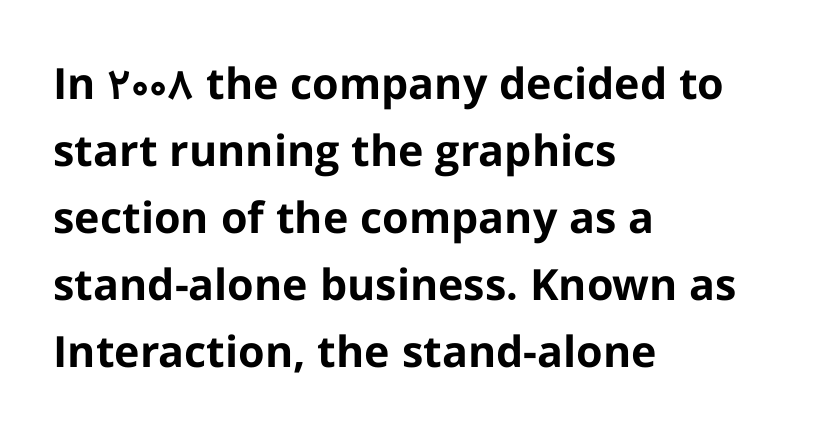
Leading matches the norm, producing a regular column. Spacing verdict: proportional, widths tailored to each character. The space beneath each line is pristine and unruled. Typographically, this falls in the sans-serif category. You'd pick this weight for a headline — it's a proper bold. Posture: vertical.
